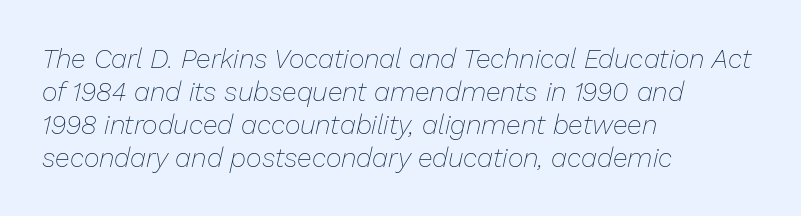
{"italic": "yes", "lean": "right", "slant_degrees": 13, "bold": "no", "underline": "no", "align": "left", "line_spacing_ratio": 1.22, "letter_spacing": "normal", "letter_spacing_em": 0.0, "glyph_px": 27}
